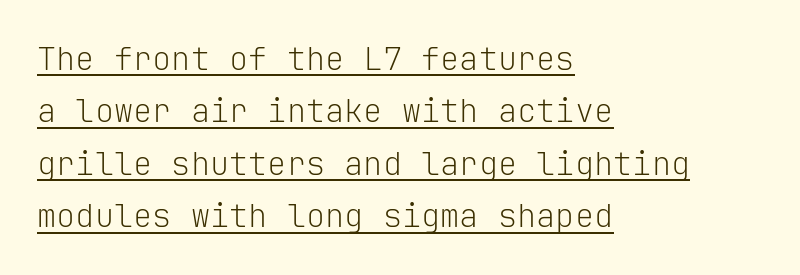
Monospaced: the letters line up in strict vertical columns. Observe the ordinary spacing: letters are neighbours, not strangers. Does the type have serifs? No, each stem ends abruptly. It's the straight-up-and-down kind of type.
